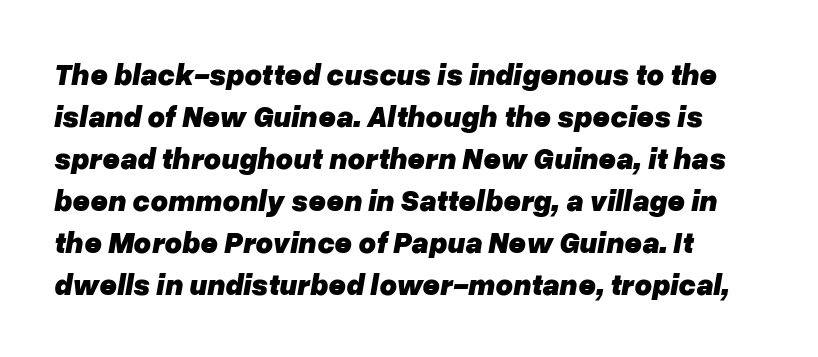
Leading: standard. Compared with an ordinary text face, these strokes are far heavier — a full bold. Words float on clear page, feet unadorned. Italic? Definitely — the glyphs are oblique. No extra tracking has been applied to these lines.
